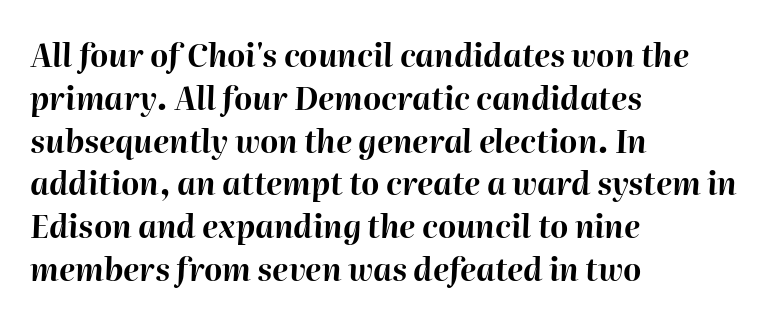
The image shows 31 px bold type, italic (leaning right); set left-aligned, normal line spacing (1.38x), normal letter spacing, not underlined; high stroke contrast and a medium x-height.
